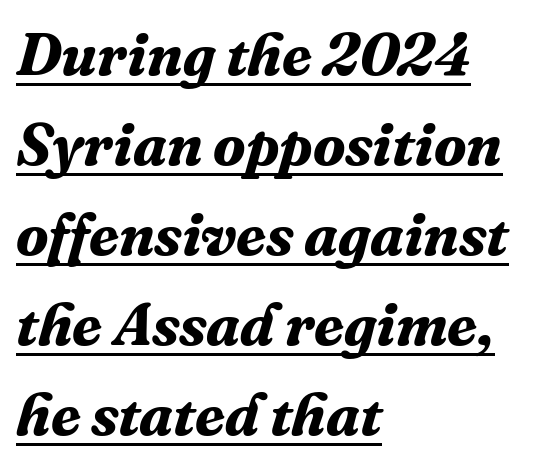
Q: Is the text bold? A: Yes.
Q: Is the text italic (slanted)? A: Yes, it leans right by about 16 degrees.
Q: Is the typeface a serif or a sans-serif typeface? A: Serif.
Q: Is the text underlined? A: Yes.
Q: How is the paragraph aligned? A: Left-aligned.
Q: Is the spacing between letters normal or unusually wide? A: Normal.
Q: Is the spacing between lines tight, normal or loose? A: Normal.
Q: Width (condensed, normal, or wide)? A: Normal.
Q: Stroke contrast? A: Medium.
Q: x-height? A: Medium.
Q: Monospaced? A: No.
